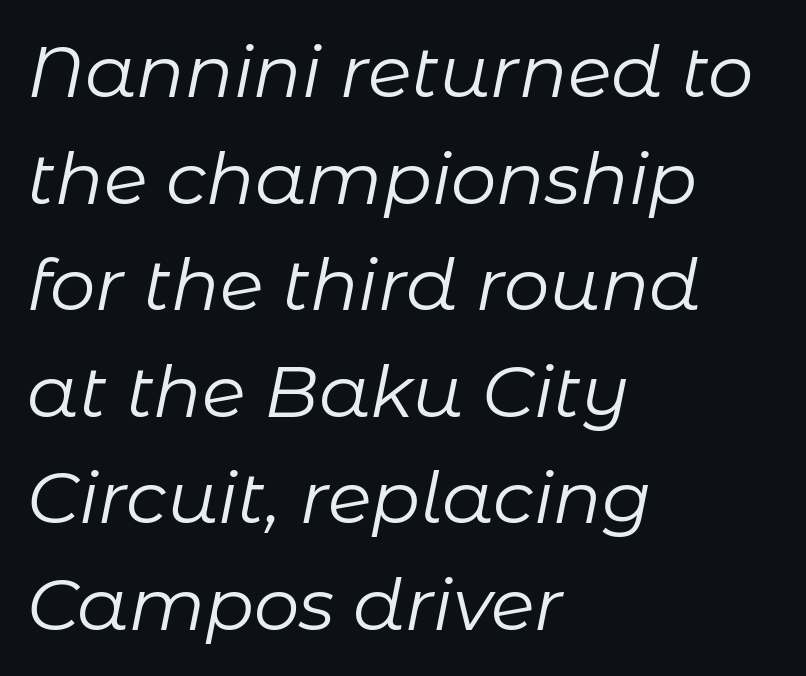
The image shows 72 px regular-weight type, italic (leaning right); set left-aligned, normal line spacing (1.48x), normal letter spacing, not underlined; low stroke contrast and a medium x-height.
